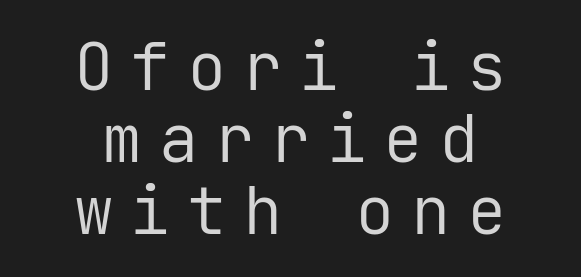
Do the letters lean? They stand straight. Fixed-width glyphs throughout — classic coding-font behaviour. The letters look calm and open, with moderate or lighter stems. Honestly, the letter spacing is so wide it's the main thing you notice. Unlike a traditional serif, this face leaves its strokes unadorned.
